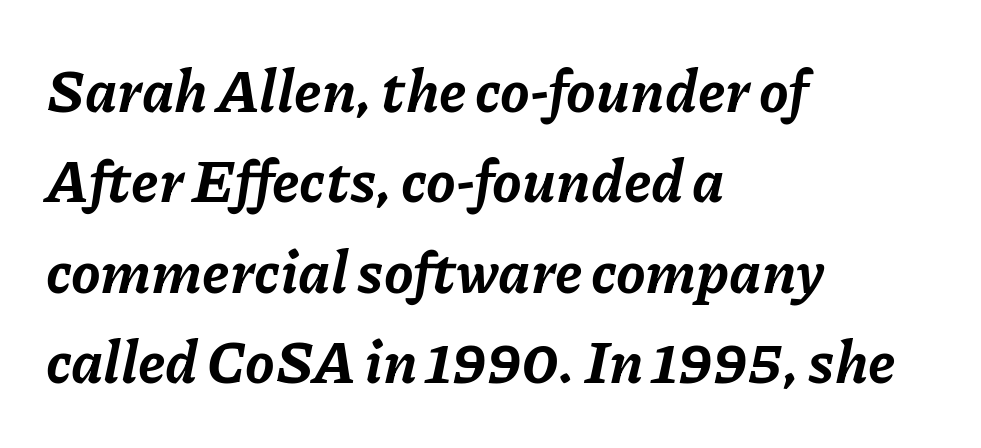
Q: Is the text bold? A: Yes.
Q: Is the text italic (slanted)? A: Yes, it leans right by about 11 degrees.
Q: Is the text underlined? A: No.
Q: How is the paragraph aligned? A: Left-aligned.
Q: Is the spacing between letters normal or unusually wide? A: Normal.
Q: Is the spacing between lines tight, normal or loose? A: Normal.
Q: Width (condensed, normal, or wide)? A: Normal.
Q: Stroke contrast? A: Low.
Q: x-height? A: Medium.
Q: Monospaced? A: No.
